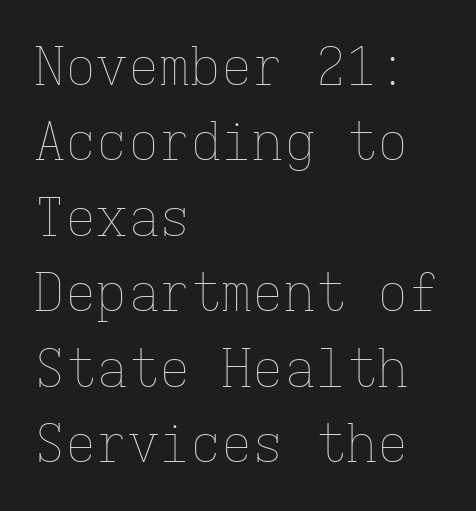
The image shows 52 px thin type, upright, monospaced; set left-aligned, normal line spacing (1.45x), normal letter spacing, not underlined; low stroke contrast and a medium x-height.
